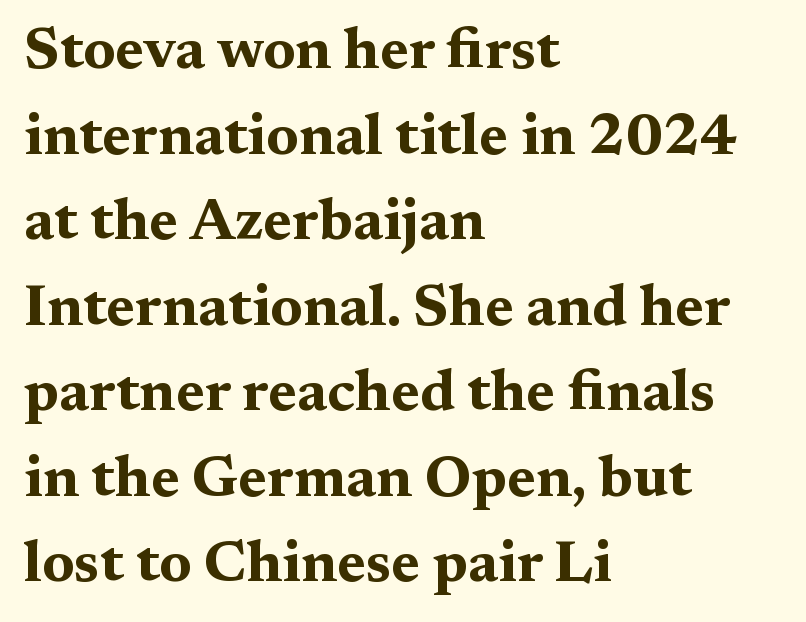
{"serif": "yes", "italic": "no", "bold": "yes", "weight": "bold", "width": "wide", "stroke_contrast": "medium", "x_height": "medium", "monospaced": "no", "underline": "no", "align": "left", "line_spacing": "normal", "line_spacing_ratio": 1.45, "letter_spacing": "normal", "letter_spacing_em": 0.0, "glyph_px": 59}
